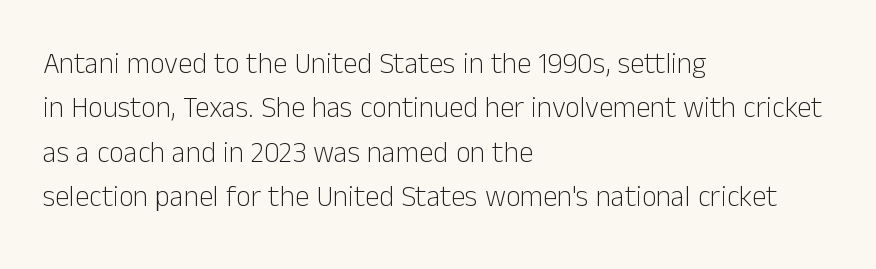
{"serif": "no", "italic": "no", "bold": "no", "weight": "light", "width": "normal", "stroke_contrast": "low", "x_height": "medium", "monospaced": "no", "underline": "no", "align": "left", "line_spacing": "normal", "line_spacing_ratio": 1.53, "letter_spacing": "normal", "letter_spacing_em": 0.0, "glyph_px": 29}
